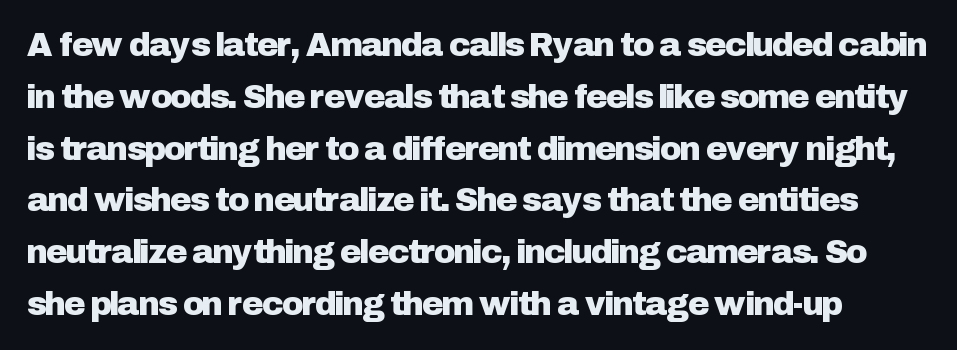
Think of a printed novel: that variable character pitch is what you see here. Does the lettering tilt? It doesn't — this is upright. The text was rendered using a sans face with plain stroke endings. Characters follow at the spacing the type designer built in. Summary of vertical rhythm: regular, with standard interline spacing.
